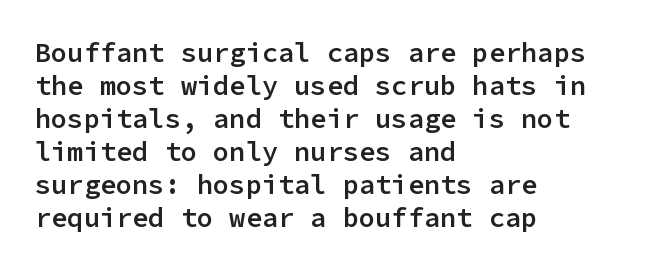
{"italic": "no", "bold": "semi", "underline": "no", "align": "left", "line_spacing_ratio": 1.22, "letter_spacing": "normal", "letter_spacing_em": 0.0, "glyph_px": 27}
